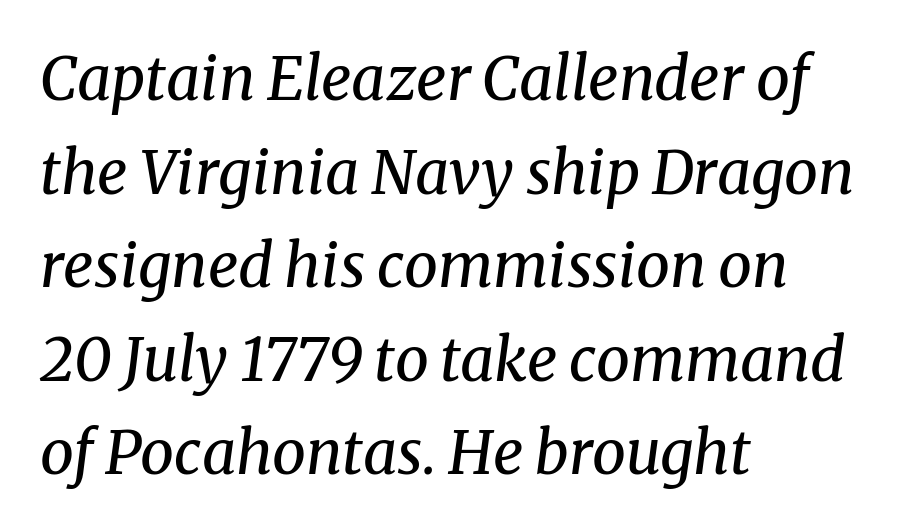
The image shows 60 px regular-weight serif type, italic (leaning right); set left-aligned, normal line spacing (1.56x), normal letter spacing, not underlined; medium stroke contrast and a medium x-height.
